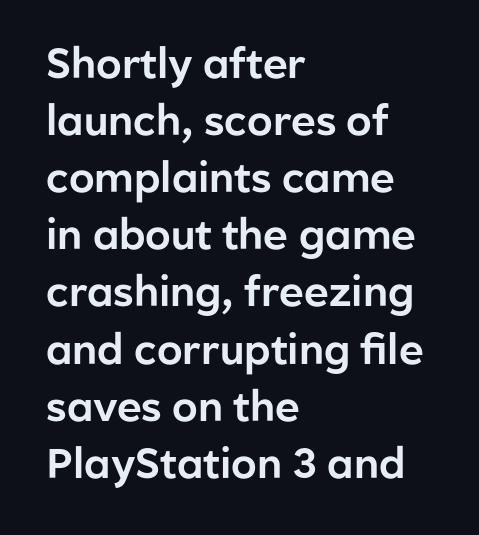
The image shows 42 px sans-serif type, upright; set left-aligned, normal line spacing (1.36x), normal letter spacing, not underlined; low stroke contrast and a medium x-height.
